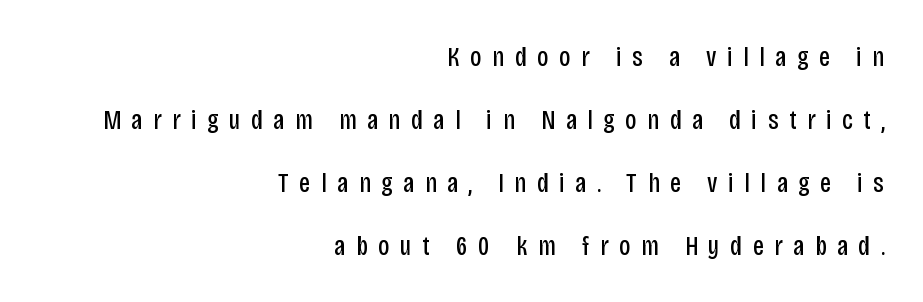
{"serif": "no", "italic": "no", "bold": "no", "weight": "regular", "width": "condensed", "stroke_contrast": "low", "x_height": "large", "monospaced": "no", "underline": "no", "align": "right", "line_spacing": "loose", "line_spacing_ratio": 2.25, "letter_spacing": "wide", "letter_spacing_em": 0.38, "glyph_px": 28}
